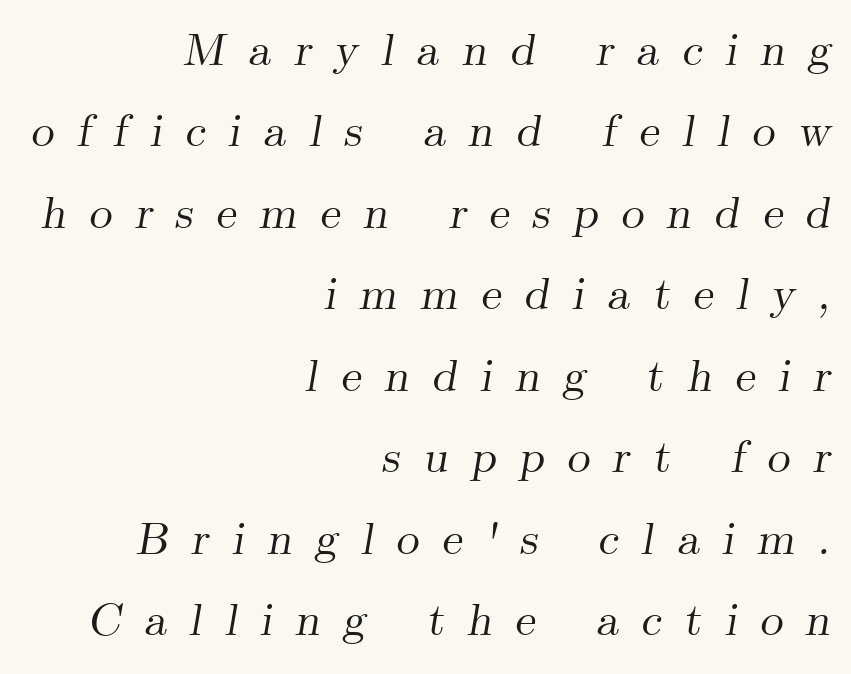
The letters are slanted; this is an italic face. The lines in this sample share a right terminus and differ only in where they begin. Examine the stroke ends and you'll spot serifs. The rendering uses natural spacing where letterforms have individual widths. Is the letter spacing exaggerated? Yes — the characters are pushed far apart.
